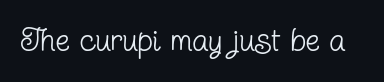
This sample uses a serif face. Varying glyph widths throughout — classic text-font behaviour. Type without underlining. Italic? Not at all — the glyphs are vertical. Unbolded letterforms with no extra heft. Characters follow at the spacing the type designer built in.
